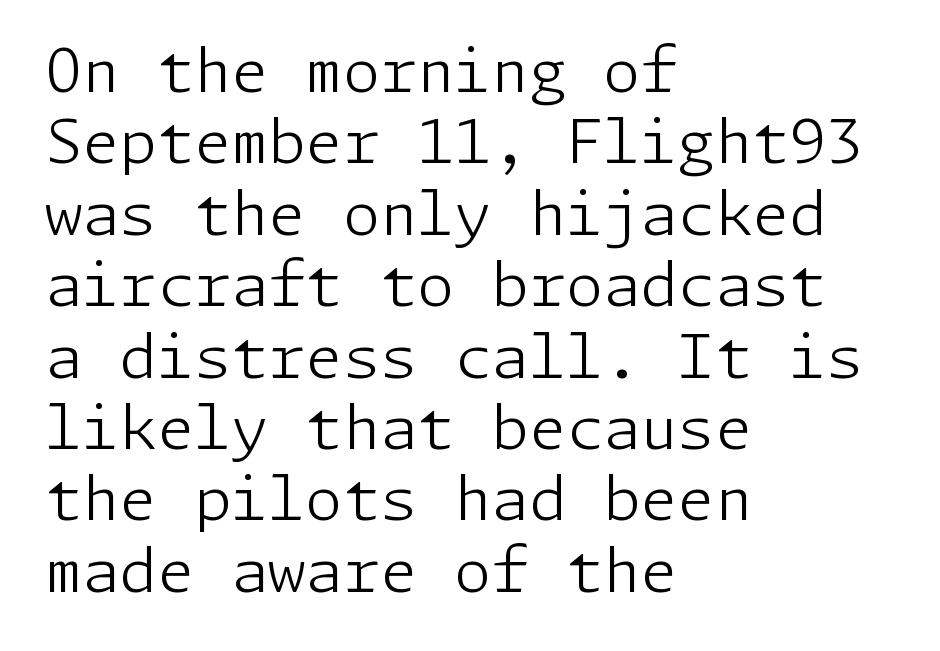
{"serif": "no", "italic": "no", "bold": "no", "weight": "light", "width": "normal", "stroke_contrast": "low", "x_height": "medium", "underline": "no", "align": "left", "line_spacing_ratio": 1.19, "letter_spacing": "normal", "letter_spacing_em": 0.0, "glyph_px": 60}
